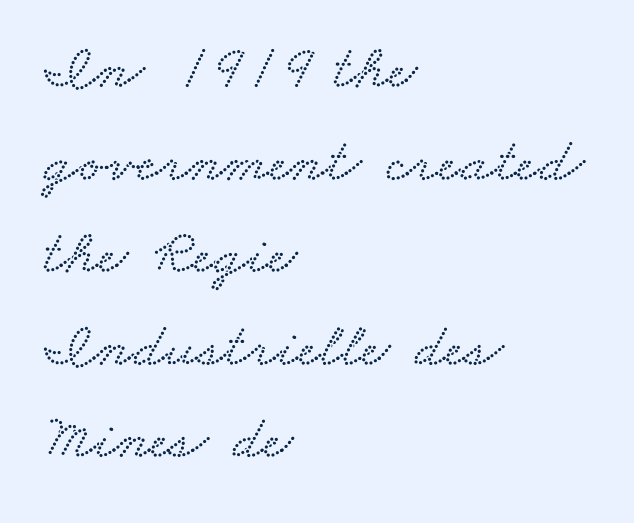
Q: Is the text underlined? A: No.
Q: How is the paragraph aligned? A: Left-aligned.
Q: Is the spacing between letters normal or unusually wide? A: Normal.
Q: Is the spacing between lines tight, normal or loose? A: Normal.
Q: Width (condensed, normal, or wide)? A: Wide.
Q: Stroke contrast? A: Low.
Q: x-height? A: Small.
Q: Monospaced? A: No.
